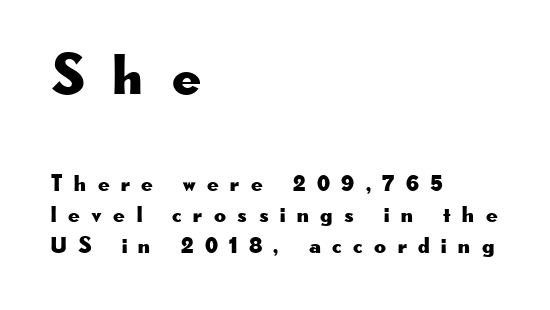
The image shows 57 px wide sans-serif type, upright; set left-aligned, normal line spacing (1.34x), unusually wide letter spacing (+0.5 em), not underlined; the first (top) block is 2.48x larger; low stroke contrast and a small x-height.
